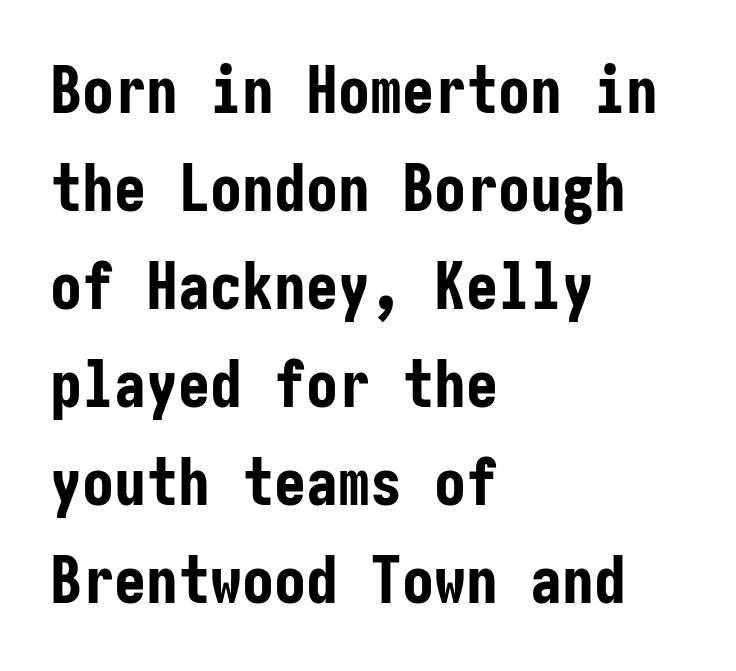
Q: Is the text bold? A: Yes.
Q: Is the text italic (slanted)? A: No, it is upright.
Q: Is the typeface a serif or a sans-serif typeface? A: Sans-serif.
Q: Is the text underlined? A: No.
Q: How is the paragraph aligned? A: Left-aligned.
Q: Is the spacing between letters normal or unusually wide? A: Normal.
Q: Is the spacing between lines tight, normal or loose? A: Normal.
Q: Width (condensed, normal, or wide)? A: Condensed.
Q: Stroke contrast? A: Low.
Q: x-height? A: Medium.
